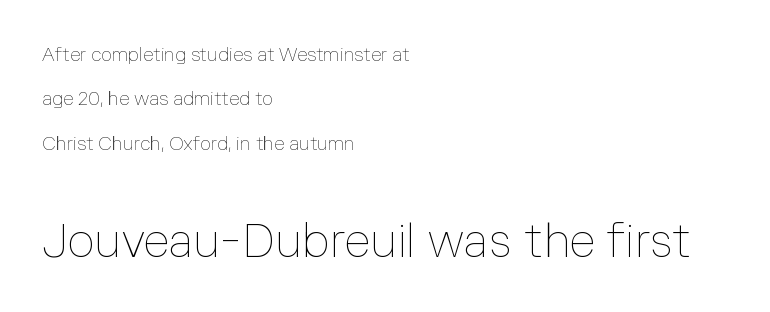
These lines are rendered in a variable-pitch font. Is there much room between lines? Yes — plenty of vertical air separates them. Stems and bowls with no extra thickness — not bold. When letters stand straight like this, we call the style roman or upright. Whoever set this made the second block the dominant, larger element.
